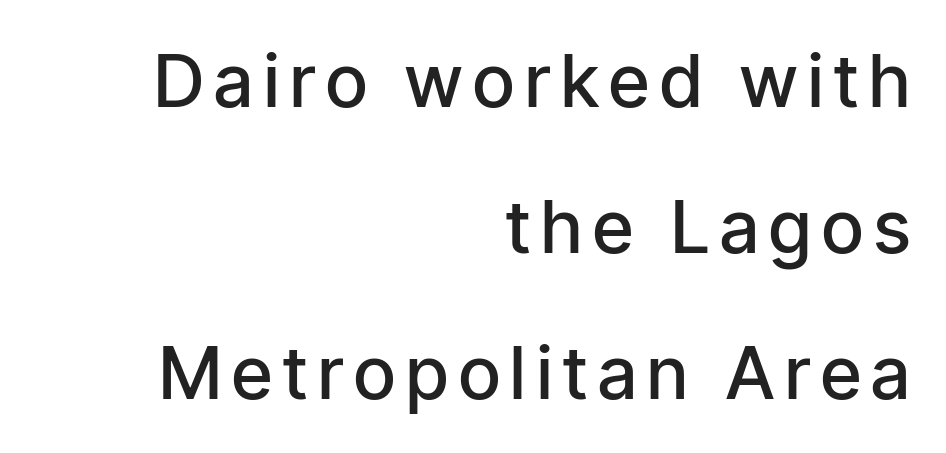
{"serif": "no", "italic": "no", "bold": "semi", "weight": "semibold", "width": "condensed", "stroke_contrast": "low", "x_height": "medium", "monospaced": "no", "underline": "no", "align": "right", "line_spacing": "loose", "line_spacing_ratio": 2.0, "glyph_px": 73}
